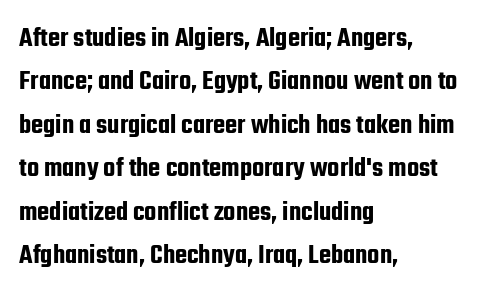
{"serif": "no", "italic": "no", "width": "condensed", "stroke_contrast": "low", "x_height": "medium", "monospaced": "no", "underline": "no", "align": "left", "line_spacing": "normal", "line_spacing_ratio": 1.55, "letter_spacing": "normal", "letter_spacing_em": 0.0, "glyph_px": 28}
